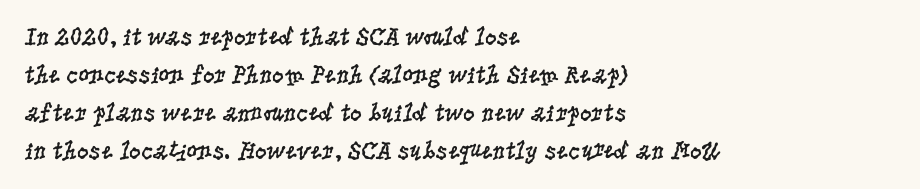
The image shows 26 px text type; set left-aligned, normal line spacing (1.46x), normal letter spacing, not underlined.
